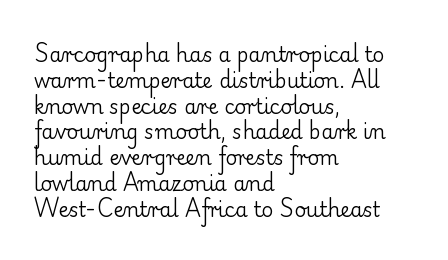
Interline gaps are of average width in this sample. Style check: upright. Tracking here is standard; glyphs follow each other at the usual distance. Stroke mass is kept to a normal reading level or below. Beneath every word, the page is bare. Leftover space on each line is placed entirely after the last word.
